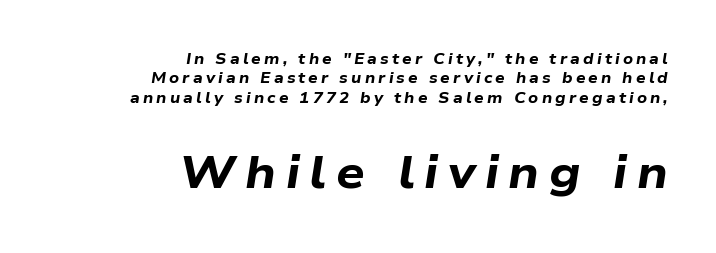
{"italic": "yes", "lean": "right", "slant_degrees": 9, "bold": "yes", "weight": "bold", "width": "wide", "stroke_contrast": "low", "x_height": "medium", "monospaced": "no", "underline": "no", "align": "right", "line_spacing": "normal", "line_spacing_ratio": 1.29, "letter_spacing": "wide", "letter_spacing_em": 0.21, "larger_block": "second", "size_ratio": 3.0, "glyph_px": 45}
